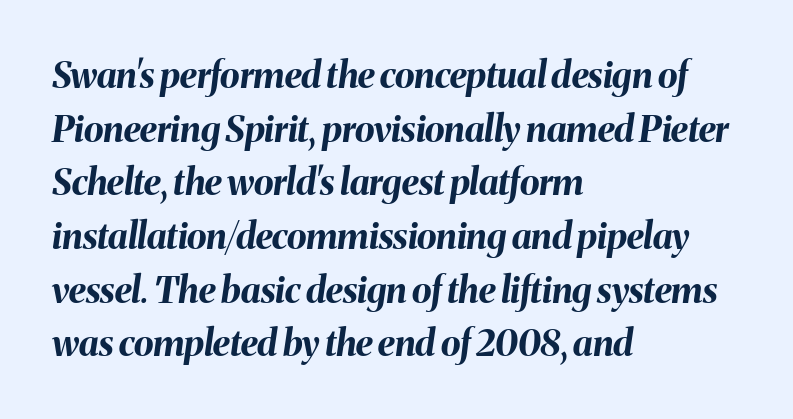
Q: Is the text bold? A: Yes.
Q: Is the text italic (slanted)? A: Yes, it leans right by about 8 degrees.
Q: Is the text underlined? A: No.
Q: How is the paragraph aligned? A: Left-aligned.
Q: Is the spacing between letters normal or unusually wide? A: Normal.
Q: Is the spacing between lines tight, normal or loose? A: Normal.
Q: Width (condensed, normal, or wide)? A: Normal.
Q: Stroke contrast? A: Medium.
Q: x-height? A: Medium.
Q: Monospaced? A: No.
